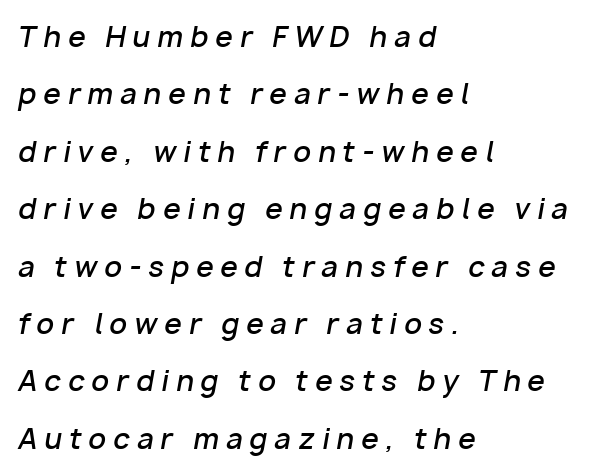
Q: Is the text bold? A: Semi-bold.
Q: Is the text italic (slanted)? A: Yes, it leans right by about 10 degrees.
Q: Is the text underlined? A: No.
Q: How is the paragraph aligned? A: Left-aligned.
Q: Is the spacing between letters normal or unusually wide? A: Unusually wide.
Q: Is the spacing between lines tight, normal or loose? A: Loose.
Q: Width (condensed, normal, or wide)? A: Normal.
Q: Stroke contrast? A: Low.
Q: x-height? A: Medium.
Q: Monospaced? A: No.
